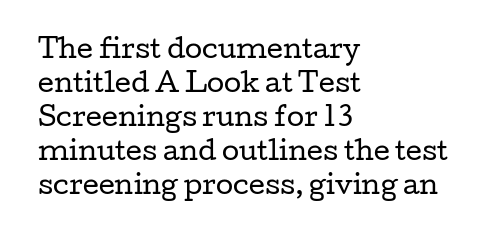
Q: Is the text bold? A: No.
Q: Is the text italic (slanted)? A: No, it is upright.
Q: Is the text underlined? A: No.
Q: How is the paragraph aligned? A: Left-aligned.
Q: Is the spacing between letters normal or unusually wide? A: Normal.
Q: Is the spacing between lines tight, normal or loose? A: Normal.
